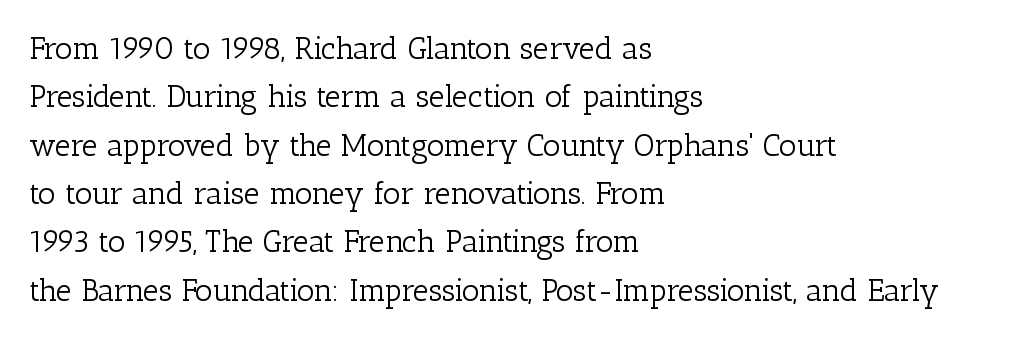
The image shows 31 px light serif type, upright; set left-aligned, normal line spacing (1.56x), normal letter spacing, not underlined; low stroke contrast and a medium x-height.
